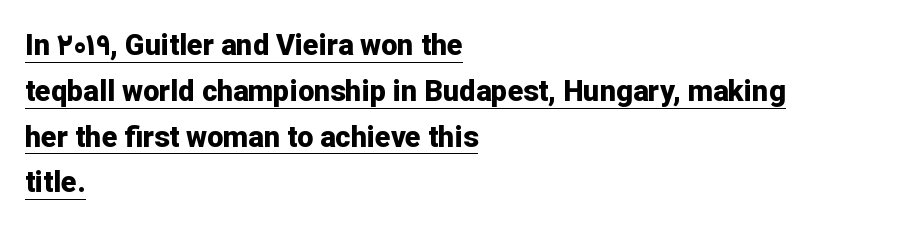
Q: Is the text bold? A: Yes.
Q: Is the text italic (slanted)? A: No, it is upright.
Q: Is the typeface a serif or a sans-serif typeface? A: Sans-serif.
Q: Is the text underlined? A: Yes.
Q: How is the paragraph aligned? A: Left-aligned.
Q: Is the spacing between letters normal or unusually wide? A: Normal.
Q: Is the spacing between lines tight, normal or loose? A: Normal.
Q: Width (condensed, normal, or wide)? A: Normal.
Q: Stroke contrast? A: Low.
Q: x-height? A: Medium.
Q: Monospaced? A: No.
